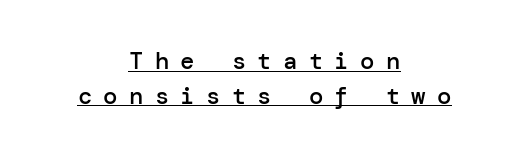
The image shows 24 px text type, upright; set centered, normal line spacing (1.44x), unusually wide letter spacing (+0.47 em), underlined.
